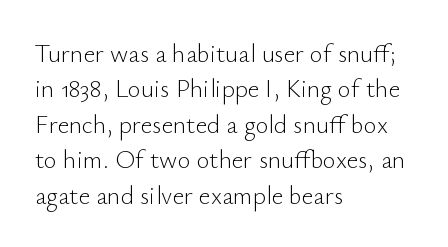
{"italic": "no", "bold": "no", "underline": "no", "align": "left", "line_spacing": "normal", "line_spacing_ratio": 1.42, "letter_spacing": "normal", "letter_spacing_em": 0.0, "glyph_px": 25}
